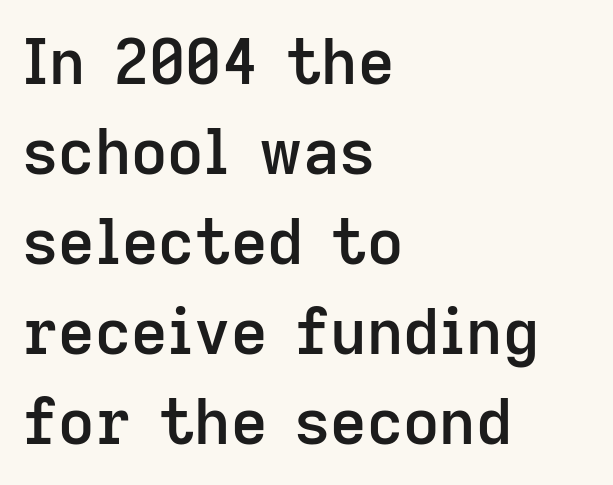
{"serif": "no", "italic": "no", "bold": "semi", "weight": "semibold", "width": "normal", "stroke_contrast": "low", "x_height": "medium", "monospaced": "no", "underline": "no", "align": "left", "line_spacing": "normal", "line_spacing_ratio": 1.43, "letter_spacing": "normal", "letter_spacing_em": 0.0, "glyph_px": 63}
